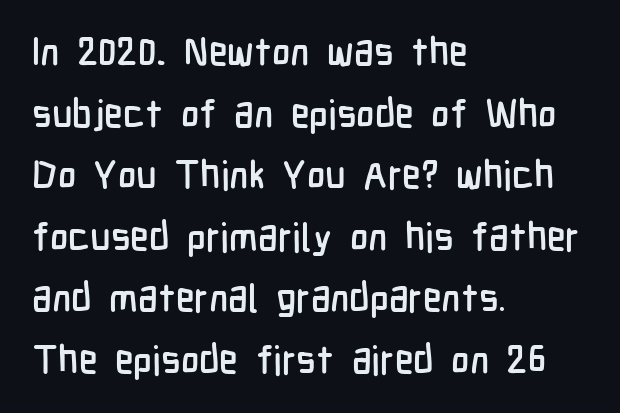
Decoration check: the copy has no underline. Looks like regular typesetting: each glyph gets only the width it needs. Line spacing here is normal. This is sans-serif lettering, the kind often seen on screens and signage. Rendered with straight, roman letterforms.
